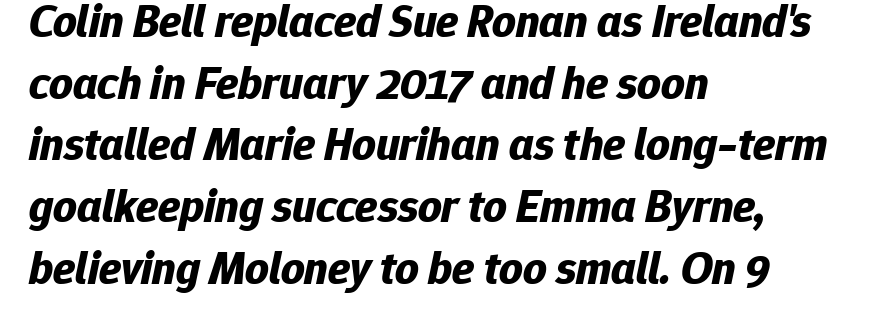
Letter spacing: default. Quick note: italic. Looks like regular typesetting: each glyph gets only the width it needs. Descender tails drop into unmarked territory. Vertically, the passage feels balanced, rows spaced as you'd expect.
